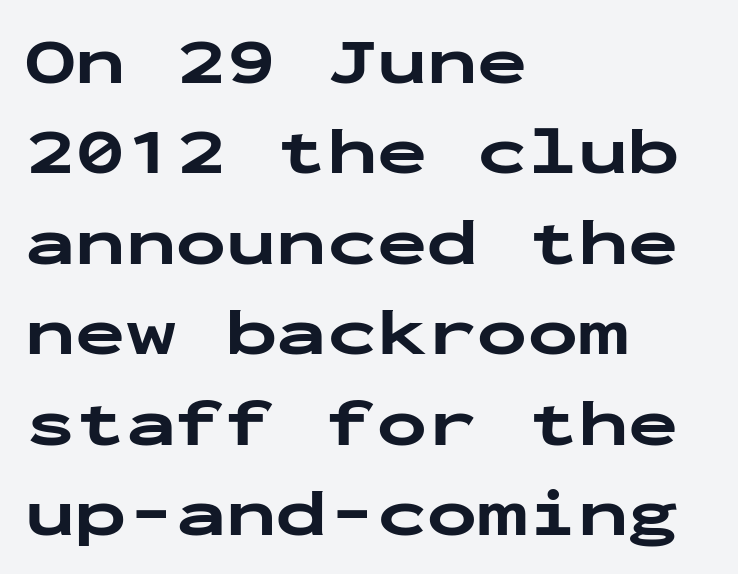
Compared with an ordinary text face, these strokes are far heavier — a full bold. A classic flush-left, rag-right setting is used for this passage. This rendering employs a face without finishing strokes, i.e., a sans-serif. The gaps between neighbouring characters are ordinary and unremarkable. Vertically, the passage feels balanced, rows spaced as you'd expect. Honestly, there is no underline to notice here at all.
